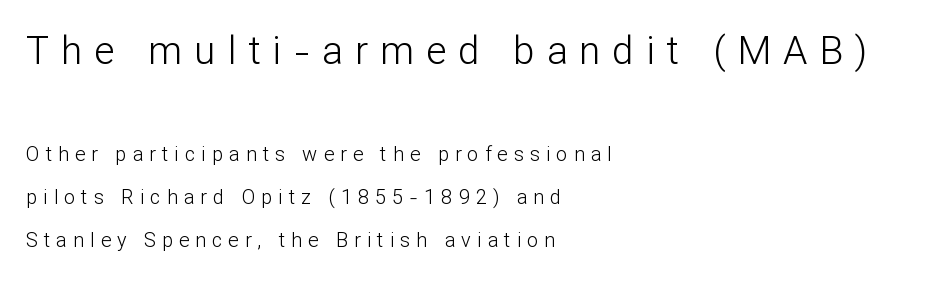
Check where the strokes stop: nothing finishes them off — pure sans. Left-aligned paragraph, ragged on the right. Looks like regular typesetting: each glyph gets only the width it needs. The letters stand upright; this is a roman face. The passage shown is not underscored anywhere.
